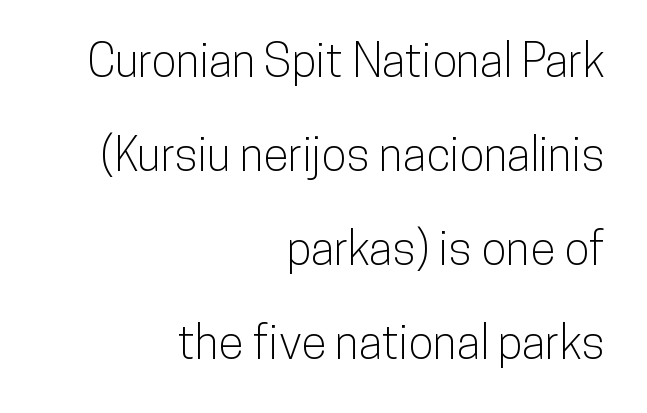
The gap between lines stays unmarked. If you measured baseline to baseline, you'd find a long distance. The type sits square on the baseline with zero lean. Nobody touched the tracking dial on this one. Nothing sits at the stroke ends, so this counts as sans-serif. Horizontally, the lines are justified to the trailing edge only.
